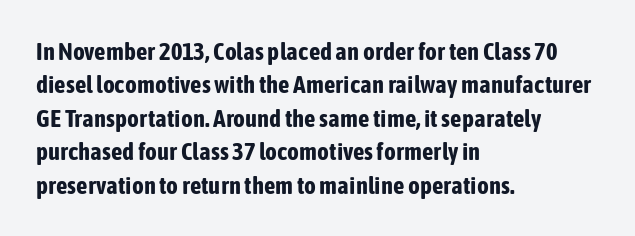
The image shows 25 px bold type, upright; set left-aligned, normal line spacing (1.34x), normal letter spacing, not underlined.
